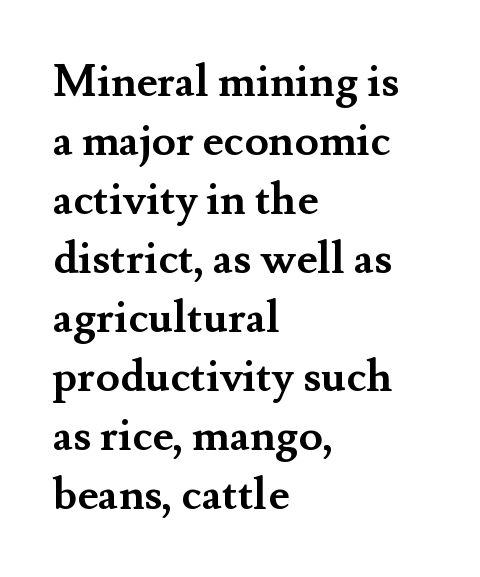
Q: Is the text bold? A: Yes.
Q: Is the text italic (slanted)? A: No, it is upright.
Q: Is the typeface a serif or a sans-serif typeface? A: Serif.
Q: Is the text underlined? A: No.
Q: How is the paragraph aligned? A: Left-aligned.
Q: Is the spacing between letters normal or unusually wide? A: Normal.
Q: Is the spacing between lines tight, normal or loose? A: Normal.
Q: Width (condensed, normal, or wide)? A: Normal.
Q: Stroke contrast? A: Medium.
Q: x-height? A: Small.
Q: Monospaced? A: No.
